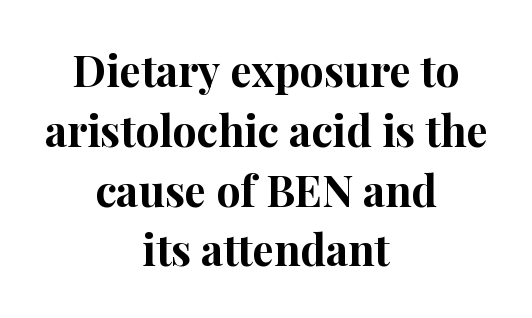
The line texture is even and compact thanks to regular tracking. Is this a fixed-width face? No — the glyphs have proportional, varying widths. A typesetter would label this face a serif. A clean baseline with only descenders dipping below it. Successive baselines arrive at the customary interval. Neither beginnings nor endings align; midpoints do.
